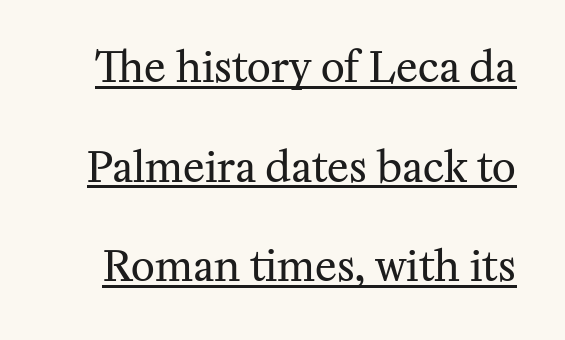
Q: Is the text bold? A: No.
Q: Is the text italic (slanted)? A: No, it is upright.
Q: Is the typeface a serif or a sans-serif typeface? A: Serif.
Q: Is the text underlined? A: Yes.
Q: Is the spacing between letters normal or unusually wide? A: Normal.
Q: Is the spacing between lines tight, normal or loose? A: Loose.
Q: Width (condensed, normal, or wide)? A: Normal.
Q: Stroke contrast? A: Medium.
Q: x-height? A: Medium.
Q: Monospaced? A: No.
